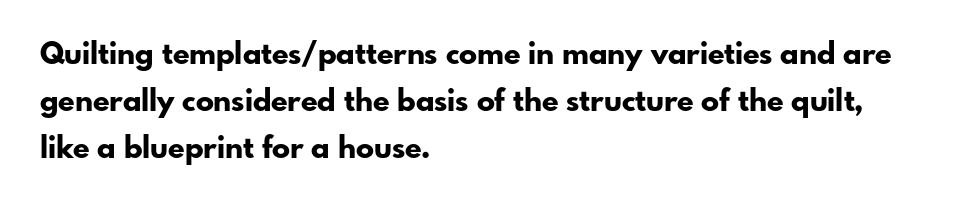
Think of a printed novel: that variable character pitch is what you see here. You'd pick this weight for a headline — it's a proper bold. Line starts are locked; line ends wander. How are the letters spaced? Ordinarily, with no added tracking. A roman cut, with each character standing at attention. What kind of face is this? One without serifs — a sans.
